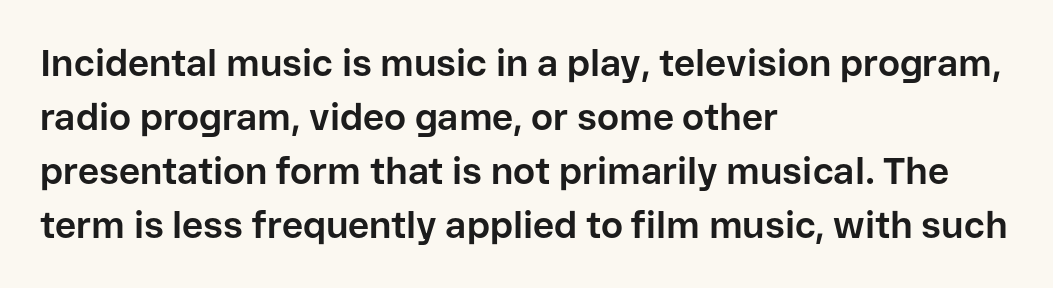
Horizontally, the lines are justified to the leading edge only. Descender tails drop into unmarked territory. Tall strokes in this sample are plumb rather than angled. Proportional: the letters do not fall into vertical columns. The leading is moderate, giving the passage an even texture.
